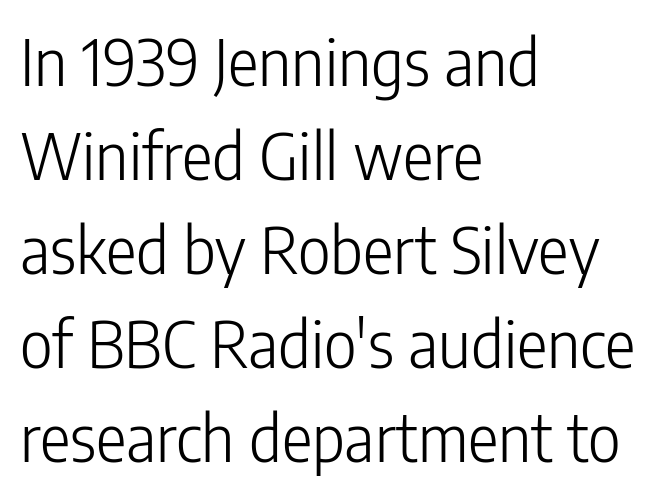
{"serif": "no", "italic": "no", "bold": "no", "weight": "light", "width": "condensed", "stroke_contrast": "low", "x_height": "medium", "monospaced": "no", "underline": "no", "align": "left", "line_spacing": "normal", "line_spacing_ratio": 1.47, "letter_spacing": "normal", "letter_spacing_em": 0.0, "glyph_px": 64}
